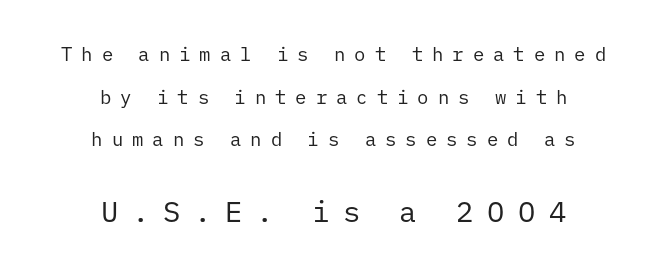
Q: Is the text bold? A: No.
Q: Is the text italic (slanted)? A: No, it is upright.
Q: Is the typeface a serif or a sans-serif typeface? A: Sans-serif.
Q: Is the text underlined? A: No.
Q: How is the paragraph aligned? A: Centered.
Q: Is the spacing between letters normal or unusually wide? A: Unusually wide.
Q: Is the spacing between lines tight, normal or loose? A: Loose.
Q: Which block of text is set in a larger size, the first (top) or the second (bottom)? A: The second (bottom) one.
Q: Width (condensed, normal, or wide)? A: Normal.
Q: Stroke contrast? A: Low.
Q: x-height? A: Medium.
Q: Monospaced? A: Yes.
